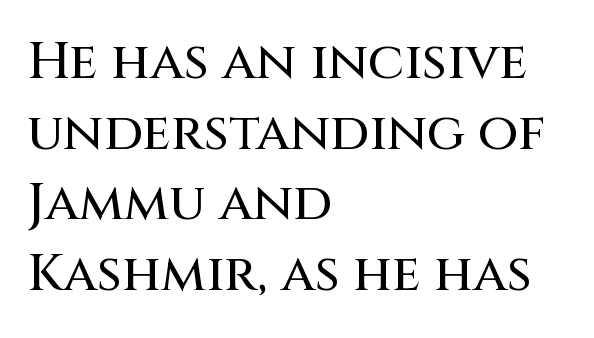
{"serif": "no", "italic": "no", "width": "normal", "stroke_contrast": "medium", "x_height": "large", "monospaced": "no", "underline": "no", "align": "left", "line_spacing": "normal", "line_spacing_ratio": 1.36, "letter_spacing": "normal", "letter_spacing_em": 0.0, "glyph_px": 52}
